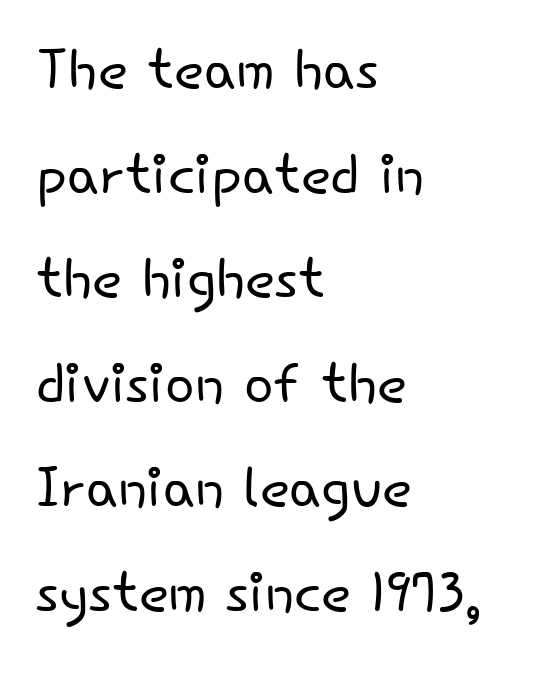
The image shows 78 px light sans-serif type, upright; set left-aligned, normal line spacing (1.34x), normal letter spacing, not underlined; low stroke contrast and a small x-height.
